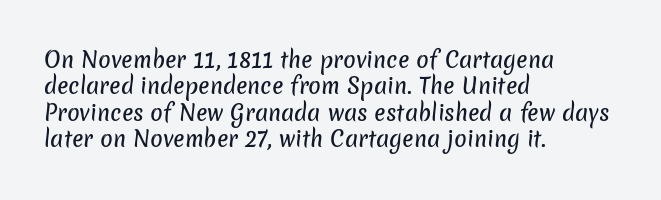
Q: Is the text underlined? A: No.
Q: How is the paragraph aligned? A: Left-aligned.
Q: Is the spacing between letters normal or unusually wide? A: Normal.
Q: Is the spacing between lines tight, normal or loose? A: Normal.
